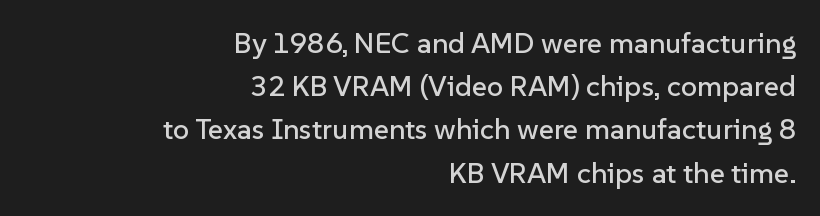
The image shows 29 px sans-serif type, upright; set right-aligned, normal line spacing (1.49x), normal letter spacing, not underlined; low stroke contrast and a medium x-height.
